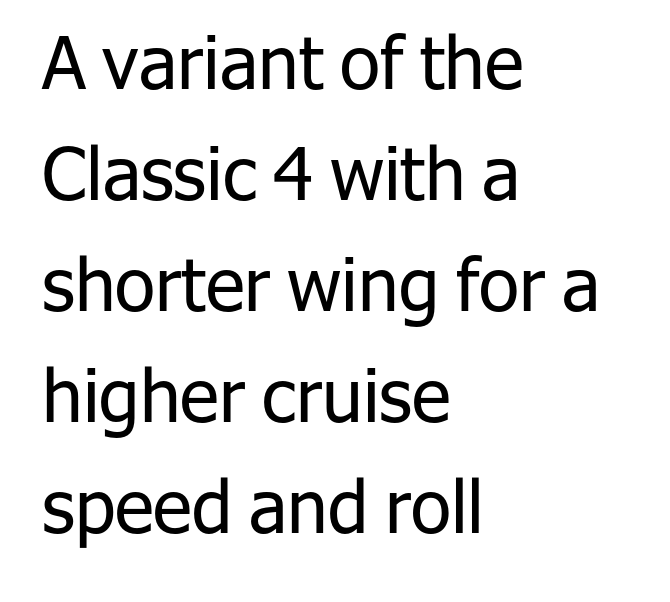
The image shows 73 px regular-weight sans-serif type, upright; set left-aligned, normal line spacing (1.52x), normal letter spacing, not underlined; low stroke contrast and a medium x-height.
